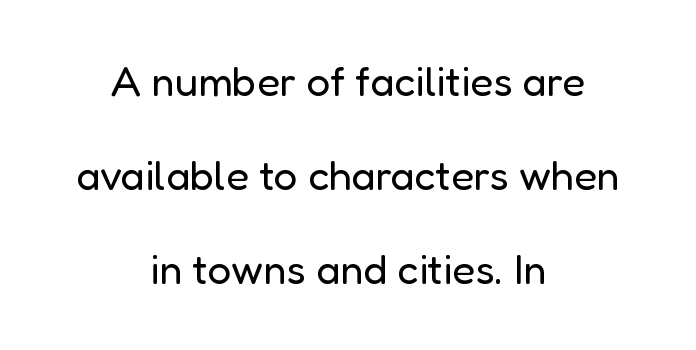
{"serif": "no", "italic": "no", "bold": "no", "weight": "regular", "width": "normal", "stroke_contrast": "low", "x_height": "medium", "monospaced": "no", "underline": "no", "align": "center", "line_spacing": "loose", "line_spacing_ratio": 2.24, "letter_spacing": "normal", "letter_spacing_em": 0.0, "glyph_px": 42}
